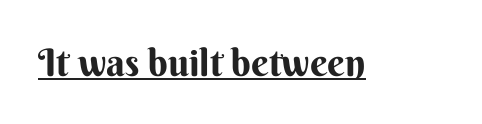
{"serif": "no", "italic": "no", "width": "normal", "stroke_contrast": "medium", "x_height": "small", "monospaced": "no", "underline": "yes", "letter_spacing": "normal", "letter_spacing_em": 0.0, "glyph_px": 38}
